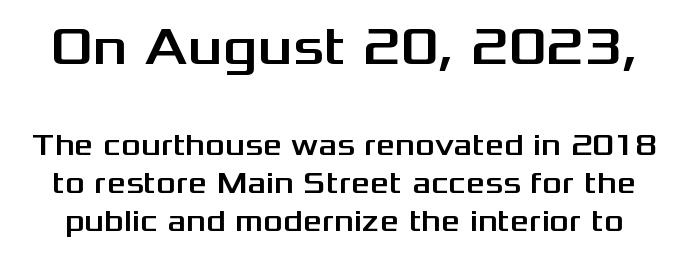
The image shows 53 px wide sans-serif type, upright; set normal line spacing (1.26x), normal letter spacing, not underlined; the first (top) block is 1.77x larger; medium stroke contrast and a medium x-height.
